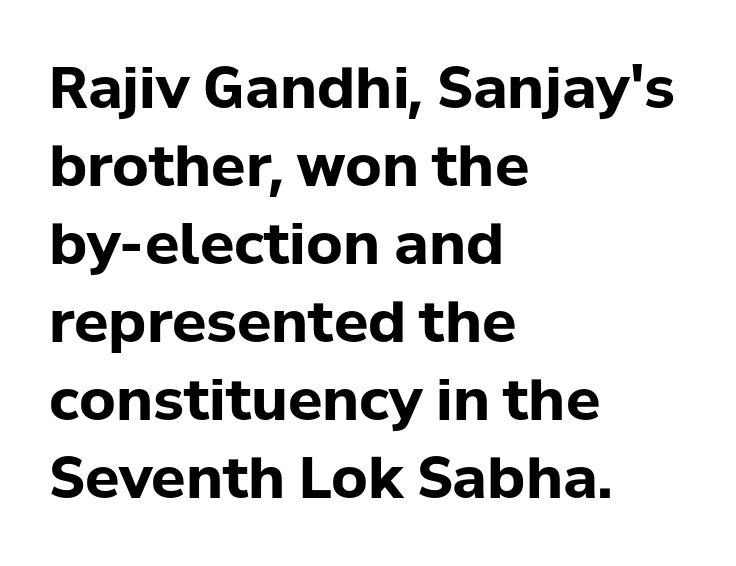
The image shows 57 px bold sans-serif type, upright; set left-aligned, normal line spacing (1.37x), normal letter spacing, not underlined; low stroke contrast and a medium x-height.
